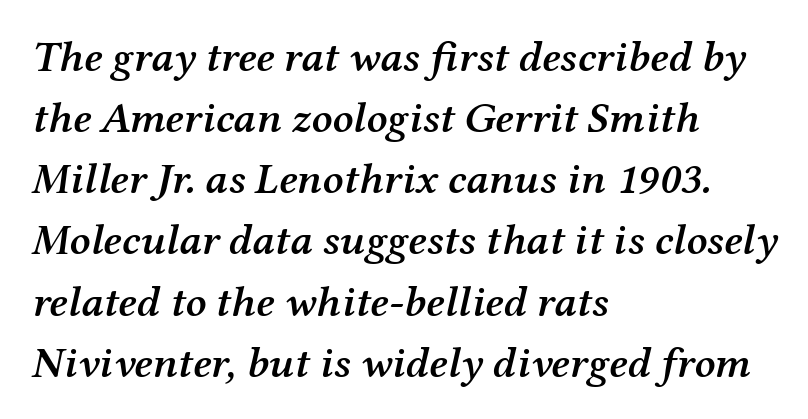
The rows are spaced the way most documents space them. Summary of weight: moderately heavy, a semibold. The passage shown is typed in a proportional face where columns would drift. A serif font was chosen for this passage. Line starts are locked; line ends wander. Compared with ordinary roman type, these characters are visibly tilted.
